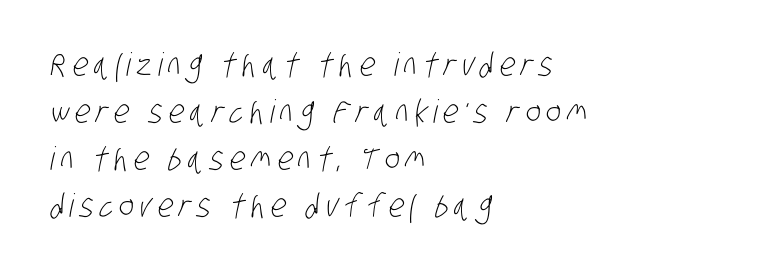
Q: Is the text bold? A: No.
Q: Is the typeface a serif or a sans-serif typeface? A: Sans-serif.
Q: Is the text underlined? A: No.
Q: How is the paragraph aligned? A: Left-aligned.
Q: Is the spacing between lines tight, normal or loose? A: Normal.
Q: Width (condensed, normal, or wide)? A: Condensed.
Q: Stroke contrast? A: Low.
Q: x-height? A: Large.
Q: Monospaced? A: No.
